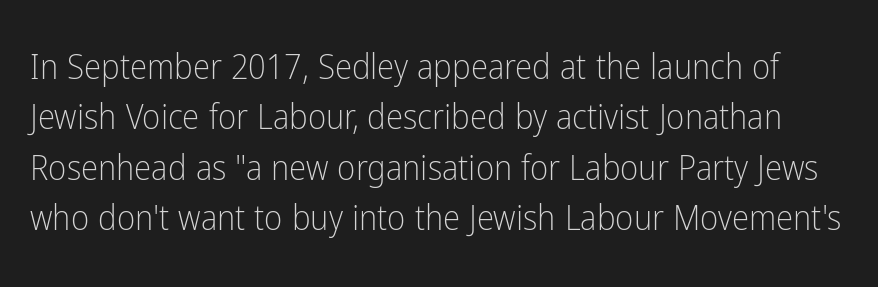
This sample has the flowing, uneven cadence of proportional lettering. In terms of letterspacing, this is plain default setting. Ink coverage per letter is moderate at most. The gap between lines stays unmarked. Regarding serifs, this sample does without them. The lines sit at an ordinary, default distance from one another.
